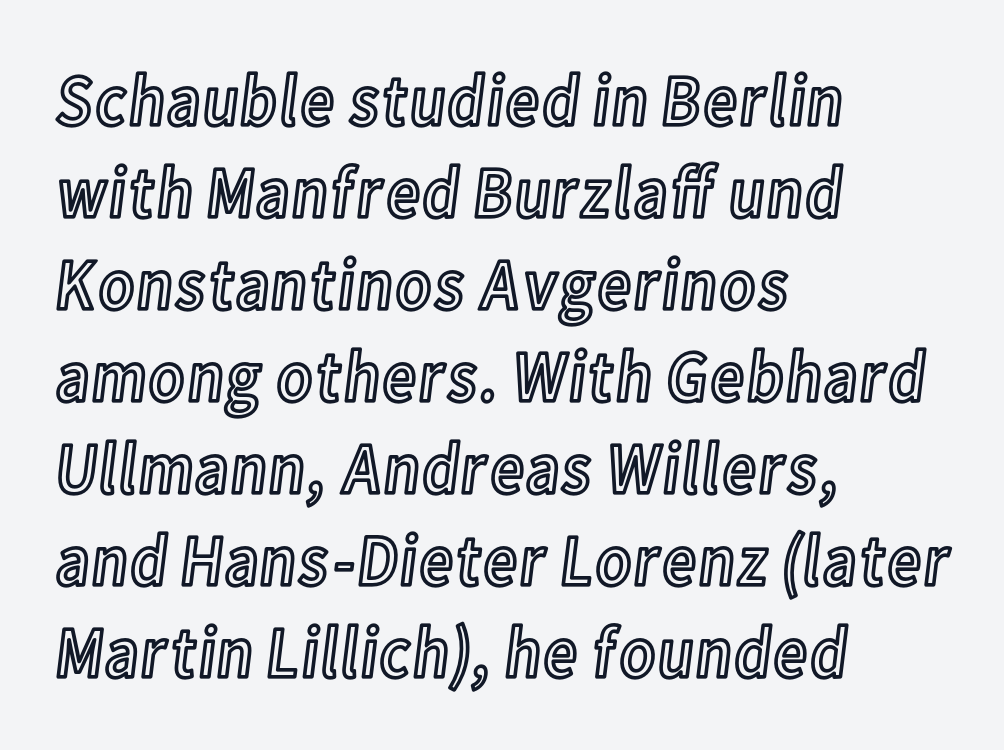
Q: Is the text italic (slanted)? A: Yes.
Q: Is the text underlined? A: No.
Q: How is the paragraph aligned? A: Left-aligned.
Q: Is the spacing between letters normal or unusually wide? A: Normal.
Q: Is the spacing between lines tight, normal or loose? A: Normal.
Q: Width (condensed, normal, or wide)? A: Condensed.
Q: x-height? A: Medium.
Q: Monospaced? A: No.
